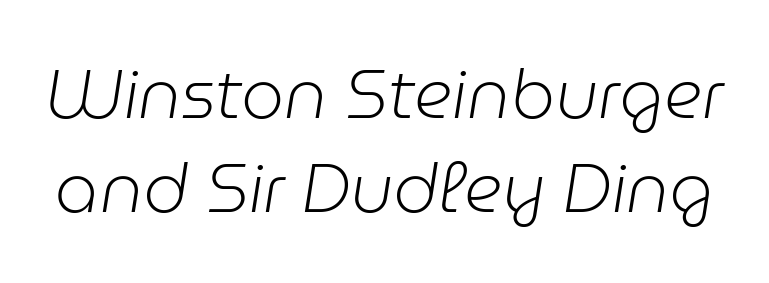
The image shows 68 px light type, italic (leaning right); set normal line spacing (1.38x), normal letter spacing, not underlined; low stroke contrast and a medium x-height.
